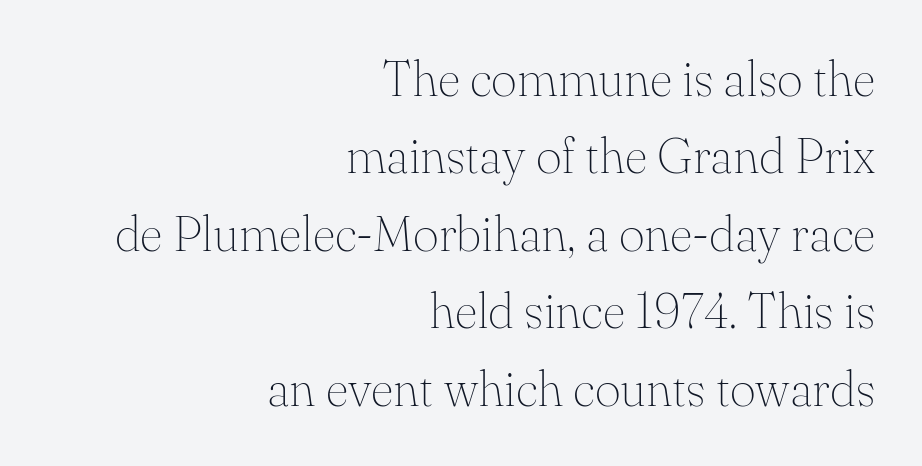
The image shows 50 px thin serif type, upright; set right-aligned, normal line spacing (1.55x), normal letter spacing, not underlined; medium stroke contrast and a small x-height.
